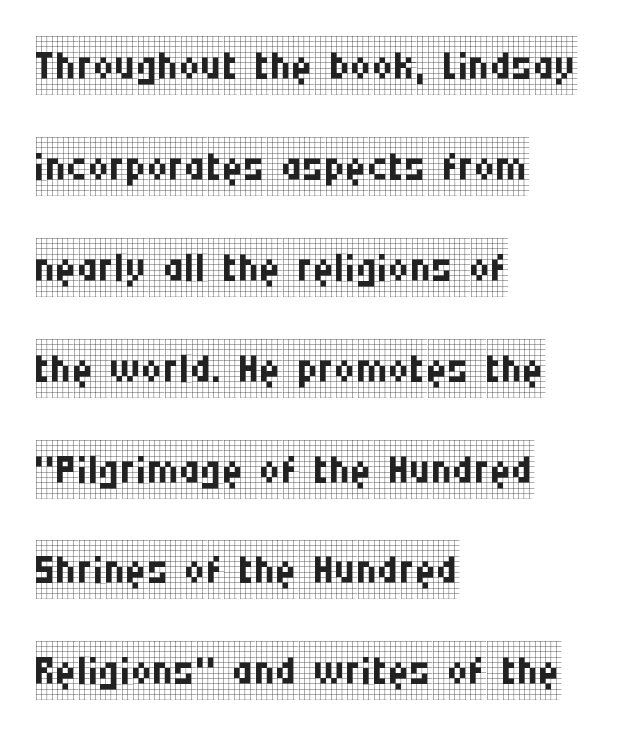
Q: Is the text bold? A: No.
Q: Is the text italic (slanted)? A: No, it is upright.
Q: Is the typeface a serif or a sans-serif typeface? A: Serif.
Q: Is the text underlined? A: No.
Q: How is the paragraph aligned? A: Left-aligned.
Q: Is the spacing between letters normal or unusually wide? A: Normal.
Q: Width (condensed, normal, or wide)? A: Condensed.
Q: Stroke contrast? A: Low.
Q: x-height? A: Large.
Q: Monospaced? A: No.
